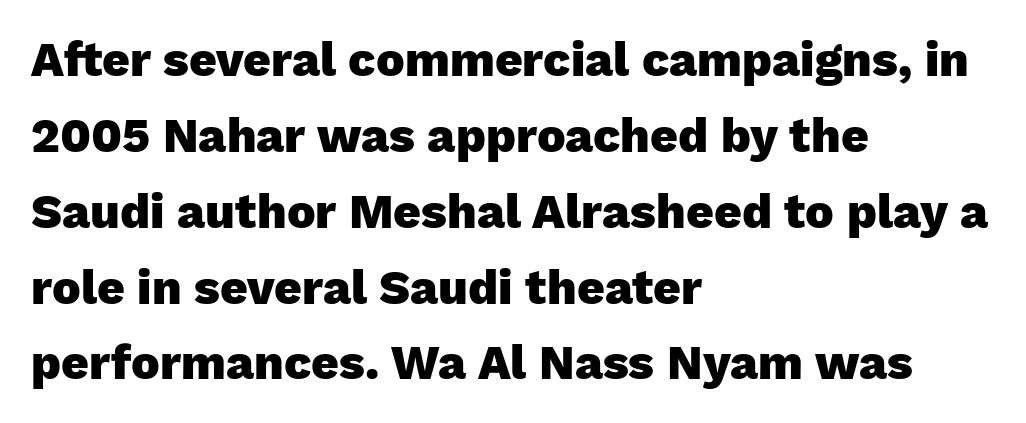
{"serif": "no", "italic": "no", "bold": "yes", "weight": "heavy", "width": "normal", "stroke_contrast": "low", "x_height": "medium", "monospaced": "no", "underline": "no", "align": "left", "line_spacing": "normal", "line_spacing_ratio": 1.58, "letter_spacing": "normal", "letter_spacing_em": 0.0, "glyph_px": 48}
